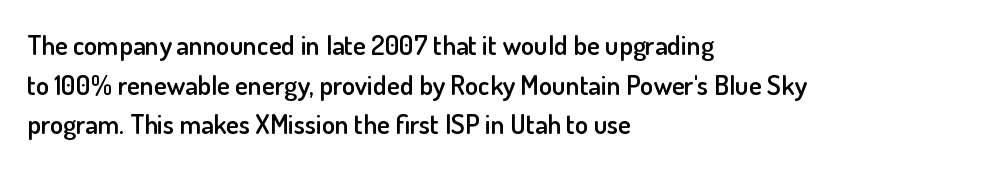
Q: Is the text bold? A: Semi-bold.
Q: Is the text italic (slanted)? A: No, it is upright.
Q: Is the text underlined? A: No.
Q: How is the paragraph aligned? A: Left-aligned.
Q: Is the spacing between letters normal or unusually wide? A: Normal.
Q: Is the spacing between lines tight, normal or loose? A: Normal.
